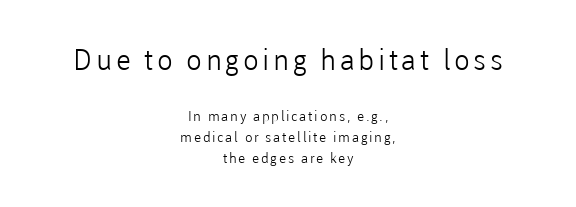
The image shows 29 px light sans-serif type, upright; set centered, normal line spacing (1.51x), not underlined; the first (top) block is 2.07x larger; low stroke contrast and a medium x-height.
